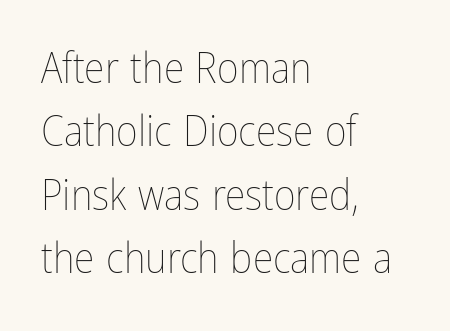
Character widths vary here, with narrow letters taking less room than wide ones. The axis of the letterforms is exactly vertical. In CSS terms this would be text-align: left. Caption: face not bold, strokes unweighted. Clear beneath every line of the passage.
